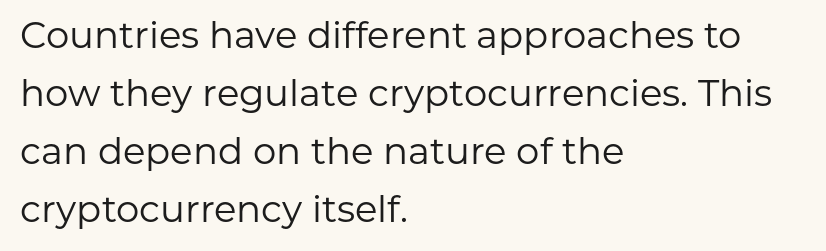
Default kerning and tracking; the words read as compact shapes. The passage shown is not bold in any degree. Is this a fixed-width face? No — the glyphs have proportional, varying widths. The baseline area is clear. A roman cut, with each character standing at attention. The space between consecutive lines is moderate.
